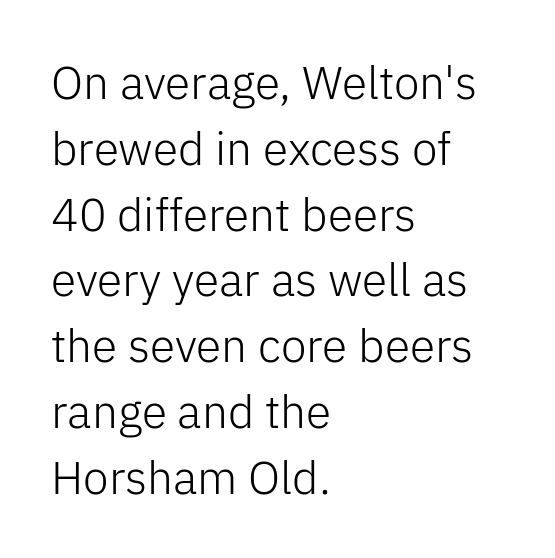
{"serif": "no", "italic": "no", "bold": "no", "weight": "light", "width": "normal", "stroke_contrast": "low", "x_height": "medium", "monospaced": "no", "underline": "no", "align": "left", "line_spacing": "normal", "line_spacing_ratio": 1.43, "letter_spacing": "normal", "letter_spacing_em": 0.0, "glyph_px": 46}
